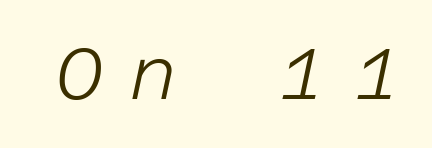
{"italic": "yes", "lean": "right", "slant_degrees": 12, "bold": "no", "weight": "light", "width": "normal", "stroke_contrast": "low", "x_height": "large", "underline": "no", "letter_spacing": "wide", "letter_spacing_em": 0.4, "glyph_px": 71}
